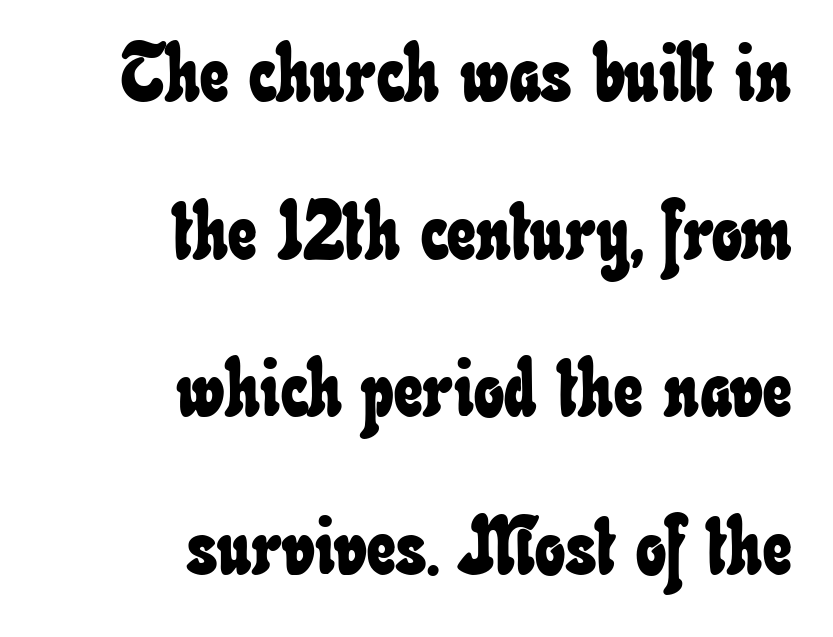
Q: Is the text underlined? A: No.
Q: How is the paragraph aligned? A: Right-aligned.
Q: Is the spacing between letters normal or unusually wide? A: Normal.
Q: Is the spacing between lines tight, normal or loose? A: Loose.
Q: Width (condensed, normal, or wide)? A: Condensed.
Q: Stroke contrast? A: Low.
Q: x-height? A: Small.
Q: Monospaced? A: No.
